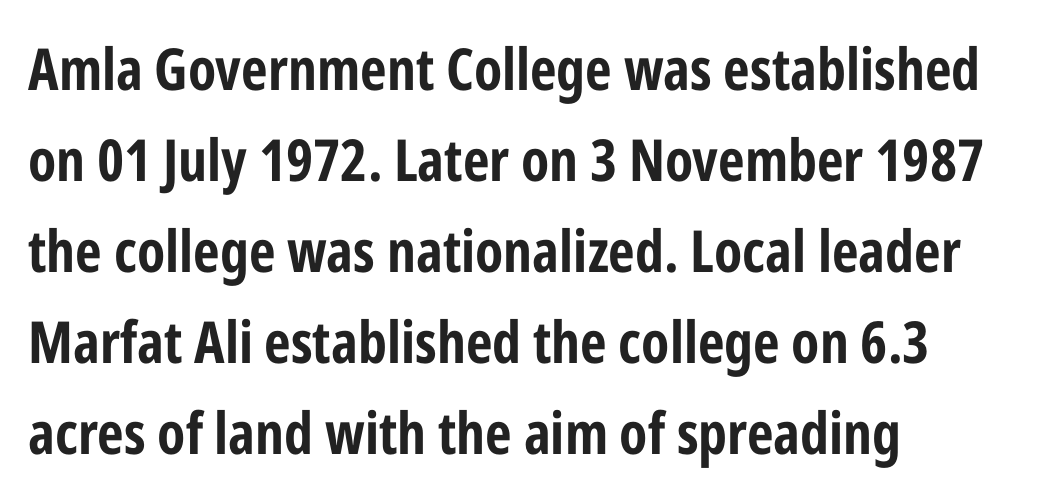
Q: Is the text bold? A: Yes.
Q: Is the text italic (slanted)? A: No, it is upright.
Q: Is the typeface a serif or a sans-serif typeface? A: Sans-serif.
Q: Is the text underlined? A: No.
Q: How is the paragraph aligned? A: Left-aligned.
Q: Is the spacing between letters normal or unusually wide? A: Normal.
Q: Is the spacing between lines tight, normal or loose? A: Normal.
Q: Width (condensed, normal, or wide)? A: Condensed.
Q: Stroke contrast? A: Low.
Q: x-height? A: Medium.
Q: Monospaced? A: No.
